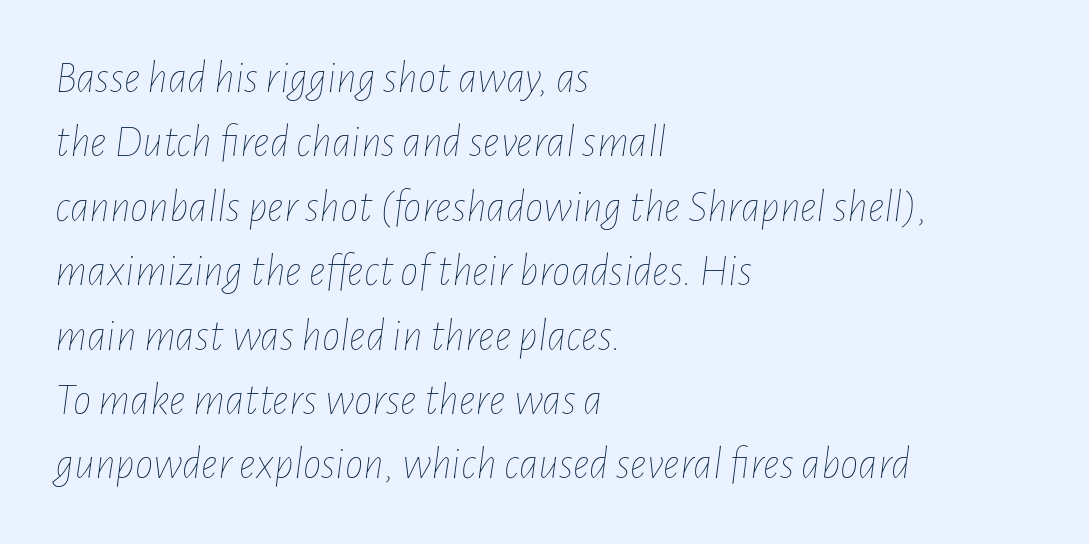
{"italic": "yes", "lean": "right", "slant_degrees": 7, "bold": "no", "weight": "thin", "width": "condensed", "stroke_contrast": "low", "x_height": "medium", "monospaced": "no", "underline": "no", "align": "left", "line_spacing": "normal", "line_spacing_ratio": 1.4, "letter_spacing": "normal", "letter_spacing_em": 0.0, "glyph_px": 46}
